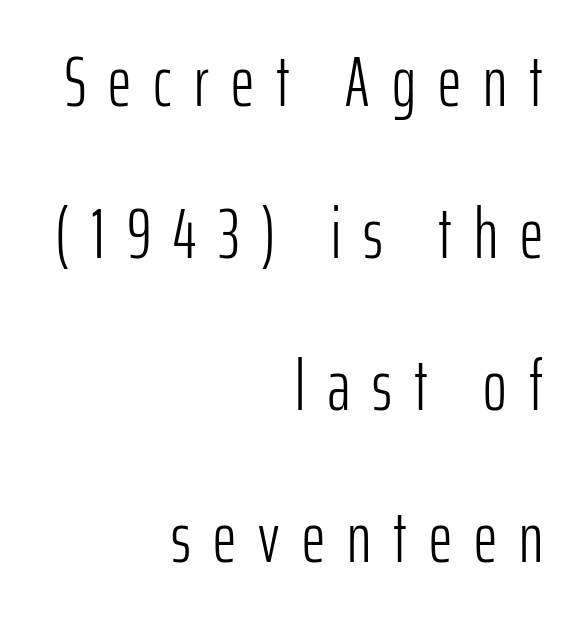
{"serif": "no", "italic": "no", "bold": "no", "weight": "light", "width": "condensed", "stroke_contrast": "low", "x_height": "medium", "monospaced": "no", "underline": "no", "align": "right", "line_spacing": "loose", "line_spacing_ratio": 2.11, "letter_spacing": "wide", "letter_spacing_em": 0.31, "glyph_px": 72}
